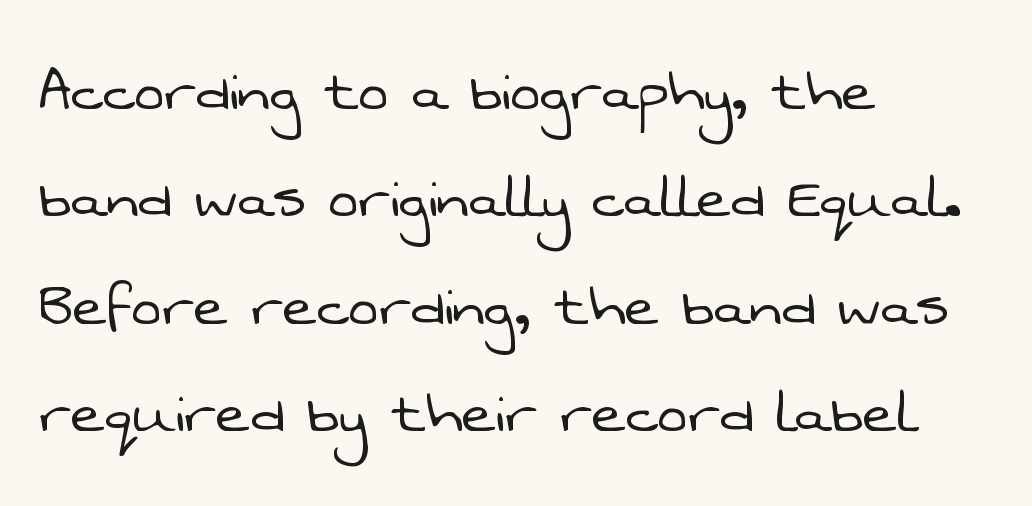
The image shows 72 px light sans-serif type; set left-aligned, normal line spacing (1.49x), normal letter spacing, not underlined; low stroke contrast and a medium x-height.
